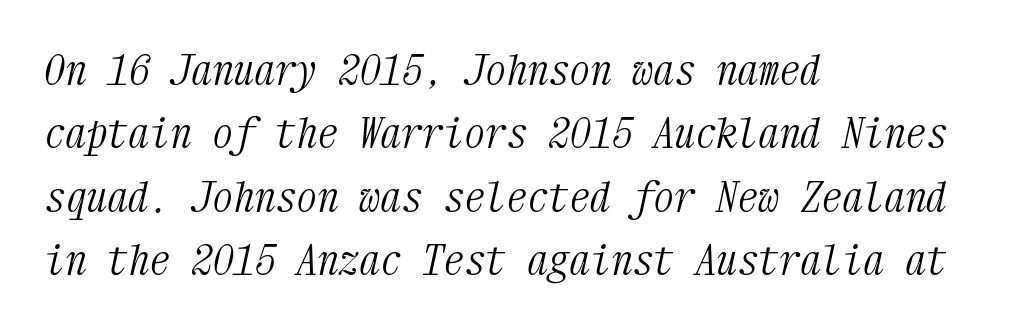
The image shows 42 px light, condensed serif type, italic (leaning right), monospaced; set left-aligned, normal line spacing (1.51x), normal letter spacing, not underlined; medium stroke contrast and a medium x-height.
